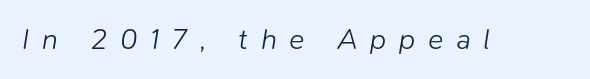
The image shows 29 px light type, italic (leaning right); set unusually wide letter spacing (+0.43 em), not underlined; low stroke contrast and a medium x-height.
